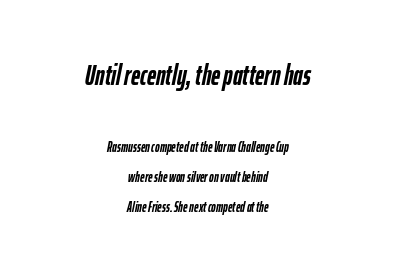
{"italic": "yes", "lean": "right", "slant_degrees": 12, "bold": "yes", "weight": "semibold", "width": "condensed", "stroke_contrast": "low", "x_height": "medium", "monospaced": "no", "underline": "no", "align": "center", "line_spacing": "loose", "line_spacing_ratio": 2.16, "letter_spacing": "normal", "letter_spacing_em": 0.0, "larger_block": "first", "size_ratio": 2.0, "glyph_px": 28}
